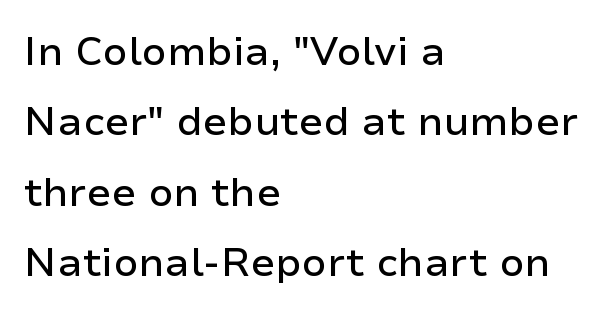
Q: Is the text italic (slanted)? A: No, it is upright.
Q: Is the typeface a serif or a sans-serif typeface? A: Sans-serif.
Q: Is the text underlined? A: No.
Q: How is the paragraph aligned? A: Left-aligned.
Q: Is the spacing between letters normal or unusually wide? A: Normal.
Q: Width (condensed, normal, or wide)? A: Normal.
Q: Stroke contrast? A: Low.
Q: x-height? A: Medium.
Q: Monospaced? A: No.
